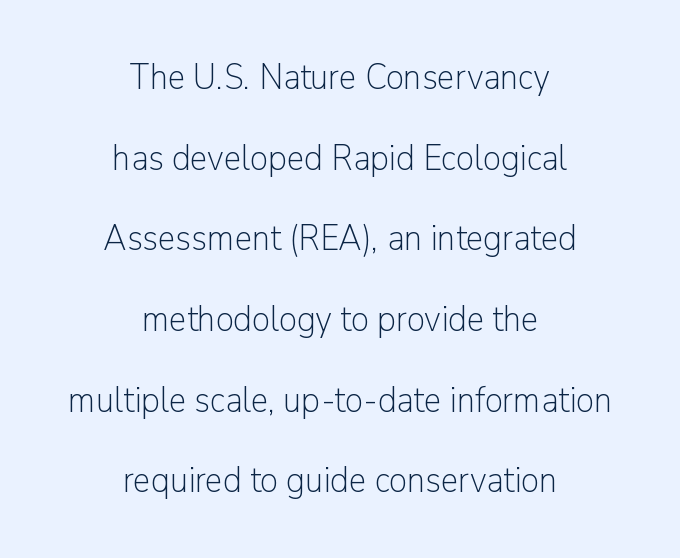
The image shows 36 px light sans-serif type, upright; set centered, loose line spacing (2.24x), normal letter spacing, not underlined; low stroke contrast and a medium x-height.
